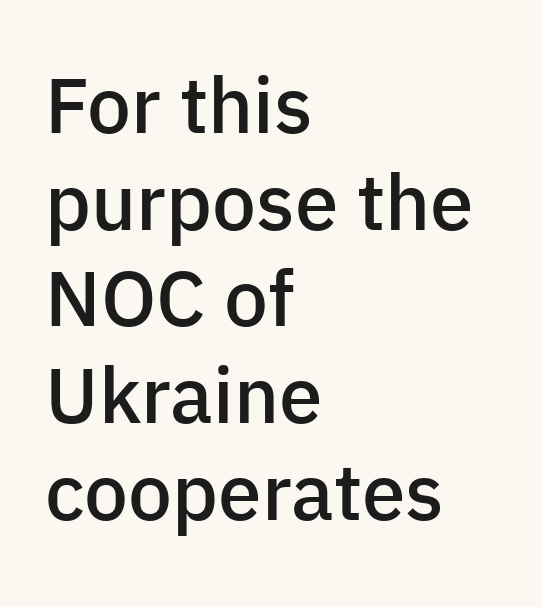
Bold? Not quite — semibold, heavier than regular but stopping short. You could not count columns in this text — the font is proportionally spaced. Notice how the stems are strictly vertical — no italics here. The zone under the glyphs is completely vacant. Typographically, this falls in the sans-serif category. Every row of glyphs begins at an identical x-position on the left.
